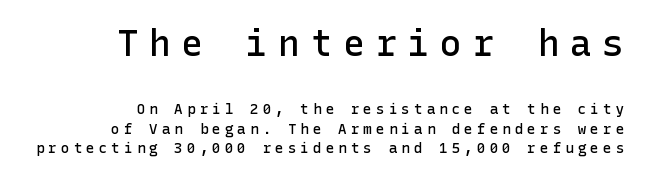
The image shows 36 px semibold sans-serif type, upright; set right-aligned, normal line spacing (1.4x), unusually wide letter spacing (+0.3 em), not underlined; the first (top) block is 2.57x larger; low stroke contrast and a medium x-height.
